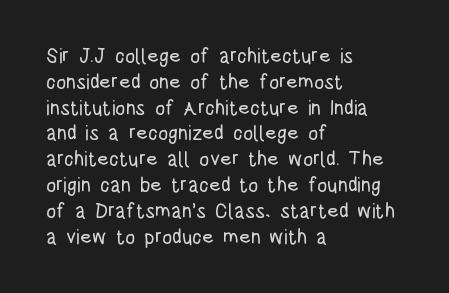
The image shows 20 px text type, upright; set left-aligned, normal line spacing (1.29x), normal letter spacing, not underlined.
